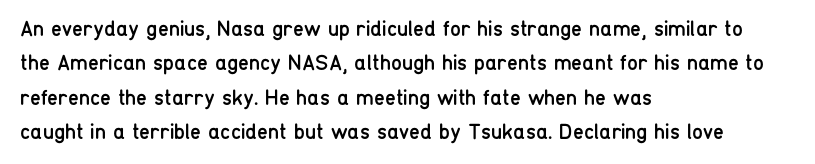
Q: Is the text bold? A: No.
Q: Is the text italic (slanted)? A: No, it is upright.
Q: Is the text underlined? A: No.
Q: How is the paragraph aligned? A: Left-aligned.
Q: Is the spacing between letters normal or unusually wide? A: Normal.
Q: Is the spacing between lines tight, normal or loose? A: Normal.
